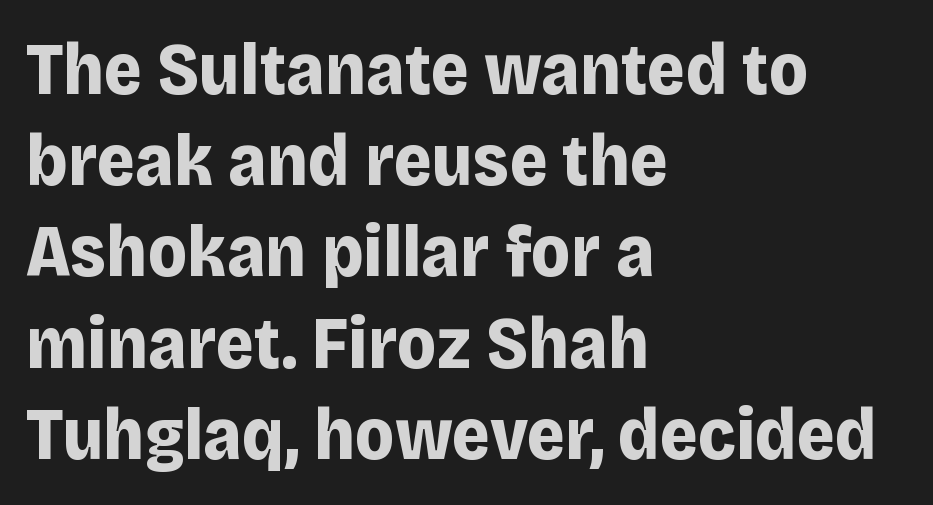
The image shows 73 px bold sans-serif type, upright; set left-aligned, normal line spacing (1.25x), normal letter spacing, not underlined; low stroke contrast and a large x-height.
